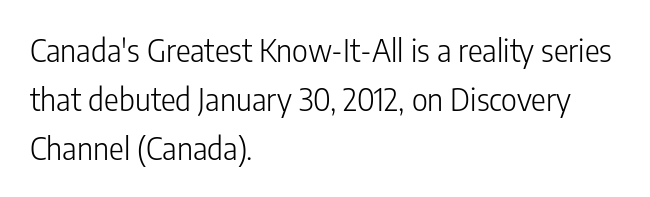
Q: Is the text bold? A: No.
Q: Is the text italic (slanted)? A: No, it is upright.
Q: Is the typeface a serif or a sans-serif typeface? A: Sans-serif.
Q: Is the text underlined? A: No.
Q: How is the paragraph aligned? A: Left-aligned.
Q: Is the spacing between letters normal or unusually wide? A: Normal.
Q: Is the spacing between lines tight, normal or loose? A: Normal.
Q: Width (condensed, normal, or wide)? A: Condensed.
Q: Stroke contrast? A: Low.
Q: x-height? A: Medium.
Q: Monospaced? A: No.
